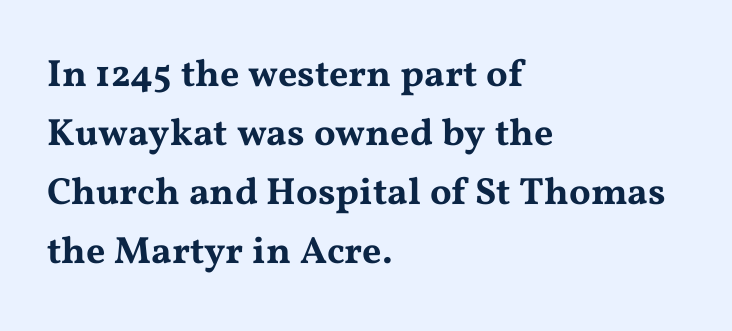
{"serif": "yes", "italic": "no", "width": "wide", "stroke_contrast": "medium", "x_height": "medium", "monospaced": "no", "underline": "no", "align": "left", "line_spacing": "normal", "line_spacing_ratio": 1.55, "letter_spacing": "normal", "letter_spacing_em": 0.0, "glyph_px": 38}
